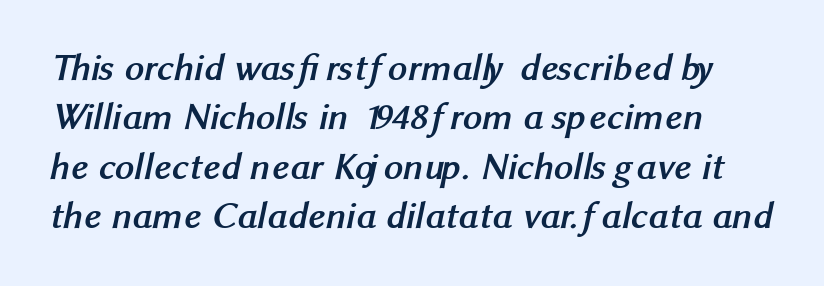
No word sits above an underline. There is no visible air inserted between adjacent glyphs. Chunky letters — that's bold for sure. Regarding serifs, this sample does without them. If you drew a ruler down the left edge, every line would touch it.
